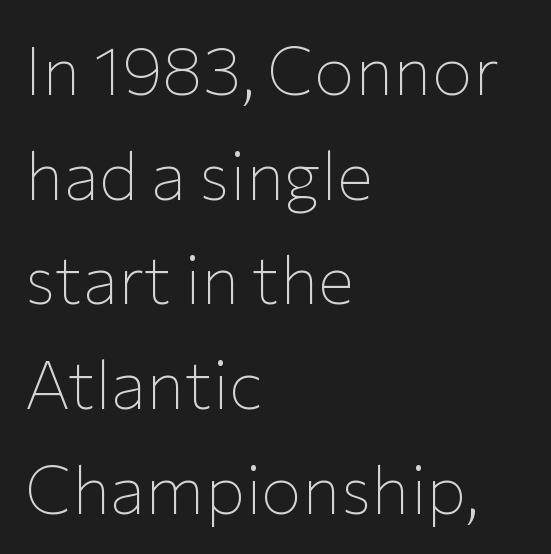
Q: Is the text bold? A: No.
Q: Is the text italic (slanted)? A: No, it is upright.
Q: Is the typeface a serif or a sans-serif typeface? A: Sans-serif.
Q: Is the text underlined? A: No.
Q: How is the paragraph aligned? A: Left-aligned.
Q: Is the spacing between letters normal or unusually wide? A: Normal.
Q: Is the spacing between lines tight, normal or loose? A: Normal.
Q: Width (condensed, normal, or wide)? A: Normal.
Q: Stroke contrast? A: Low.
Q: x-height? A: Medium.
Q: Monospaced? A: No.
